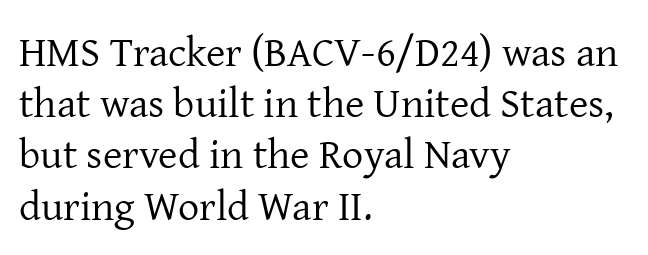
Q: Is the text bold? A: No.
Q: Is the text italic (slanted)? A: No, it is upright.
Q: Is the typeface a serif or a sans-serif typeface? A: Serif.
Q: Is the text underlined? A: No.
Q: How is the paragraph aligned? A: Left-aligned.
Q: Is the spacing between letters normal or unusually wide? A: Normal.
Q: Width (condensed, normal, or wide)? A: Normal.
Q: Stroke contrast? A: Low.
Q: x-height? A: Medium.
Q: Monospaced? A: No.
